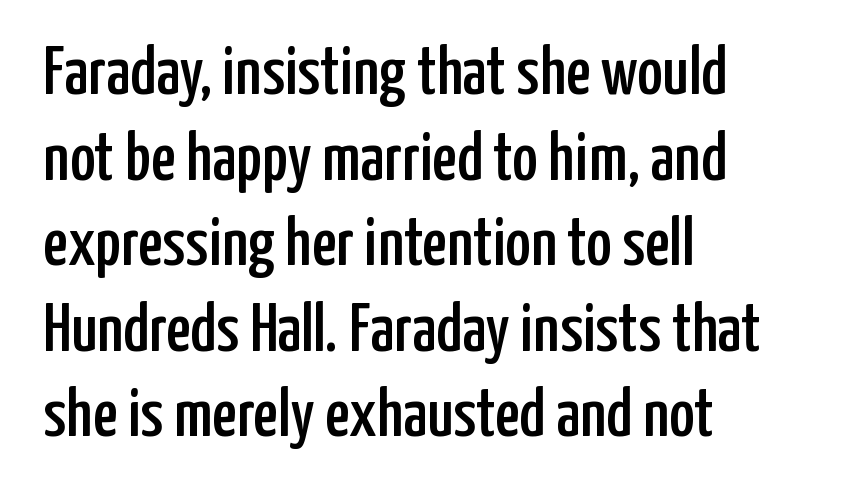
Q: Is the text italic (slanted)? A: No, it is upright.
Q: Is the typeface a serif or a sans-serif typeface? A: Sans-serif.
Q: Is the text underlined? A: No.
Q: How is the paragraph aligned? A: Left-aligned.
Q: Is the spacing between letters normal or unusually wide? A: Normal.
Q: Width (condensed, normal, or wide)? A: Condensed.
Q: Stroke contrast? A: Low.
Q: x-height? A: Medium.
Q: Monospaced? A: No.
